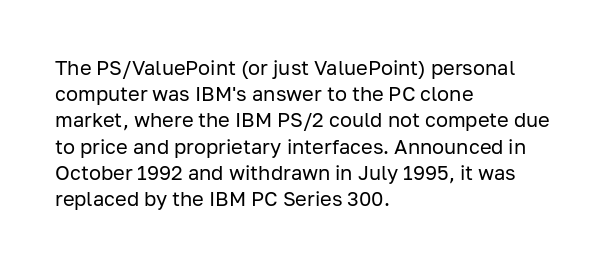
Q: Is the text bold? A: No.
Q: Is the text italic (slanted)? A: No, it is upright.
Q: Is the text underlined? A: No.
Q: How is the paragraph aligned? A: Left-aligned.
Q: Is the spacing between letters normal or unusually wide? A: Normal.
Q: Is the spacing between lines tight, normal or loose? A: Normal.
